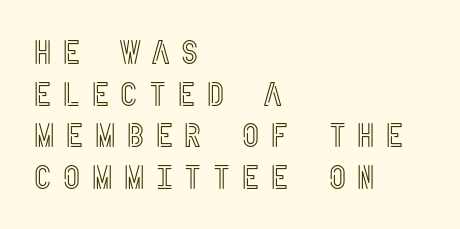
Q: Is the text italic (slanted)? A: No, it is upright.
Q: Is the text underlined? A: No.
Q: How is the paragraph aligned? A: Left-aligned.
Q: Is the spacing between letters normal or unusually wide? A: Unusually wide.
Q: Is the spacing between lines tight, normal or loose? A: Normal.
Q: Width (condensed, normal, or wide)? A: Condensed.
Q: x-height? A: Large.
